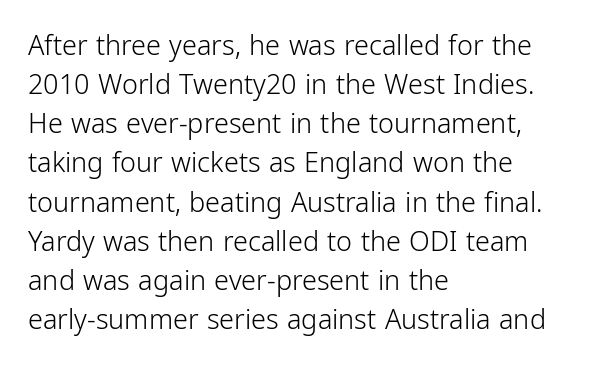
Default kerning and tracking; the words read as compact shapes. No heavy texture on the line: the type isn't bold. A roman cut, with each character standing at attention. Notice how the passage keeps a crisp vertical edge on the left only. Bare-footed words on every line.
